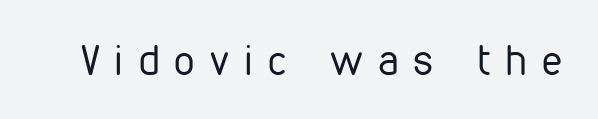
The image shows 41 px regular-weight, condensed sans-serif type, upright; set unusually wide letter spacing (+0.38 em), not underlined; low stroke contrast and a medium x-height.
